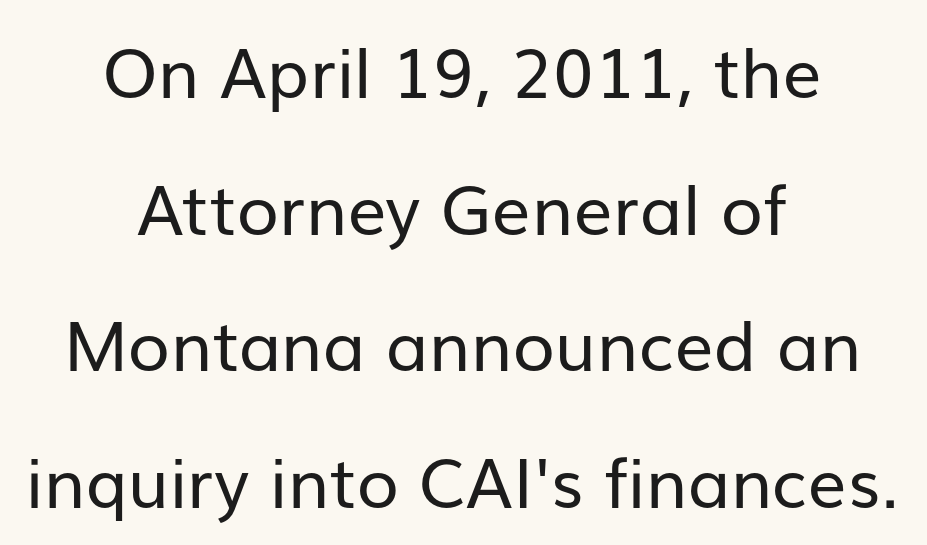
{"serif": "no", "italic": "no", "bold": "no", "weight": "regular", "width": "normal", "stroke_contrast": "low", "x_height": "medium", "monospaced": "no", "underline": "no", "align": "center", "line_spacing": "loose", "line_spacing_ratio": 1.98, "letter_spacing": "normal", "letter_spacing_em": 0.0, "glyph_px": 69}
